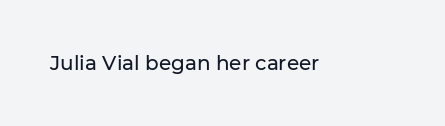
The image shows 20 px text type, upright; set normal letter spacing, not underlined.
